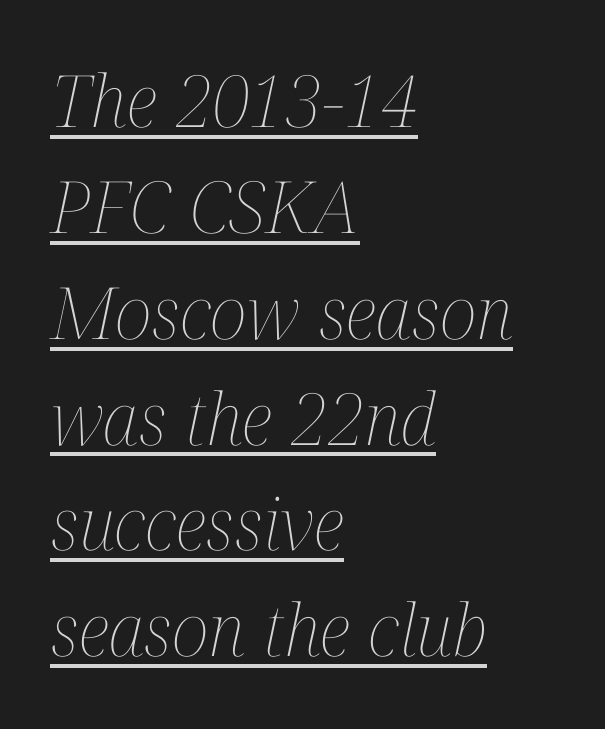
The image shows 72 px thin, condensed type, italic (leaning right); set left-aligned, normal line spacing (1.47x), normal letter spacing, underlined; medium stroke contrast and a medium x-height.
